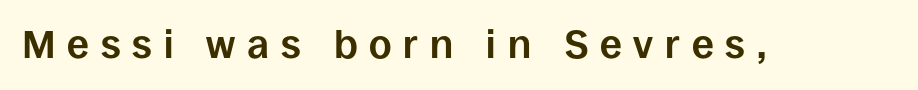
{"serif": "no", "italic": "no", "bold": "yes", "weight": "bold", "width": "normal", "stroke_contrast": "low", "x_height": "large", "monospaced": "no", "underline": "no", "letter_spacing": "wide", "letter_spacing_em": 0.3, "glyph_px": 39}
